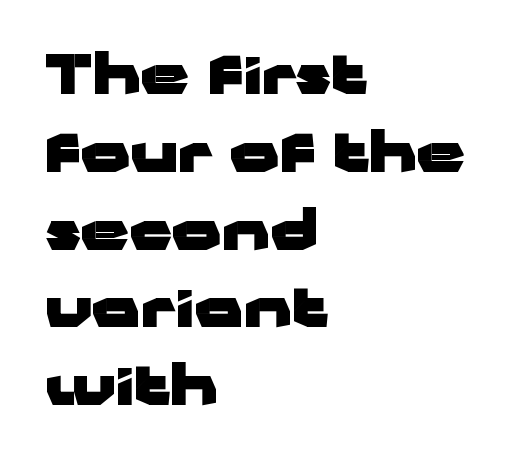
The image shows 54 px heavy, wide sans-serif type, upright; set left-aligned, normal line spacing (1.44x), normal letter spacing, not underlined; low stroke contrast and a medium x-height.
